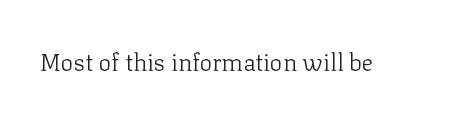
The image shows 24 px text type, upright; set normal letter spacing, not underlined.
